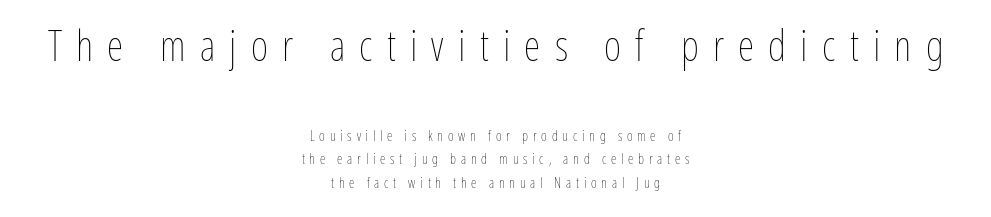
The image shows 42 px thin, condensed type, upright; set centered, normal line spacing (1.69x), unusually wide letter spacing (+0.34 em), not underlined; the first (top) block is 3.0x larger; low stroke contrast and a medium x-height.
